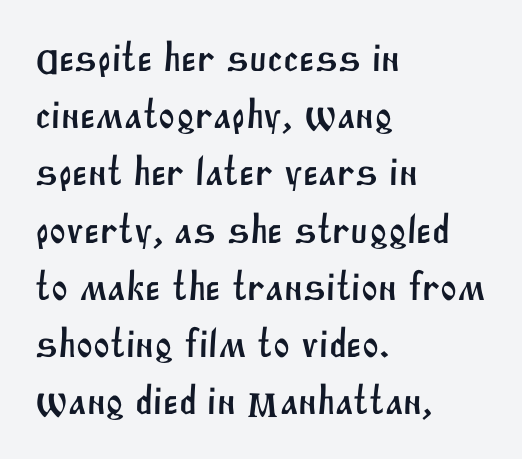
Q: Is the typeface a serif or a sans-serif typeface? A: Sans-serif.
Q: Is the text underlined? A: No.
Q: How is the paragraph aligned? A: Left-aligned.
Q: Is the spacing between letters normal or unusually wide? A: Normal.
Q: Is the spacing between lines tight, normal or loose? A: Normal.
Q: Width (condensed, normal, or wide)? A: Normal.
Q: Stroke contrast? A: Medium.
Q: x-height? A: Large.
Q: Monospaced? A: No.
